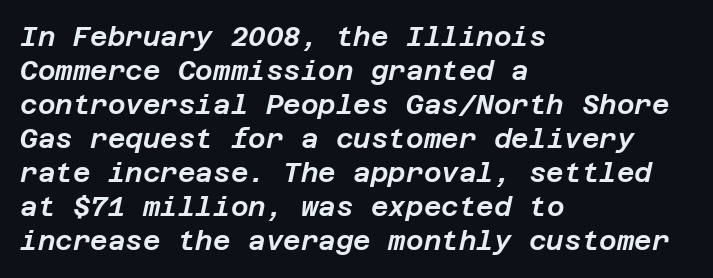
The image shows 27 px text type, italic (leaning right); set left-aligned, normal line spacing (1.26x), normal letter spacing, not underlined.
